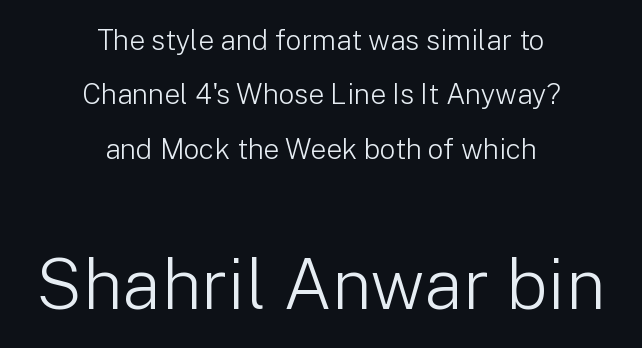
Q: Is the text bold? A: No.
Q: Is the text italic (slanted)? A: No, it is upright.
Q: Is the typeface a serif or a sans-serif typeface? A: Sans-serif.
Q: Is the text underlined? A: No.
Q: How is the paragraph aligned? A: Centered.
Q: Is the spacing between letters normal or unusually wide? A: Normal.
Q: Is the spacing between lines tight, normal or loose? A: Loose.
Q: Which block of text is set in a larger size, the first (top) or the second (bottom)? A: The second (bottom) one.
Q: Width (condensed, normal, or wide)? A: Normal.
Q: Stroke contrast? A: Low.
Q: x-height? A: Medium.
Q: Monospaced? A: No.
